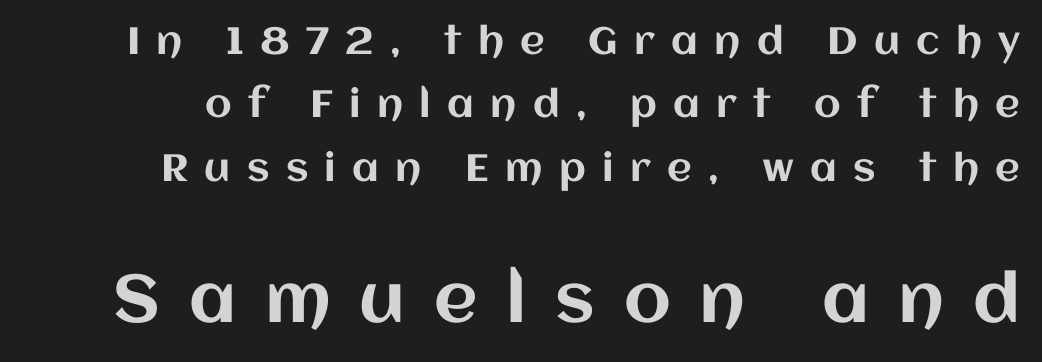
The image shows 67 px text type, upright; set normal line spacing (1.67x), unusually wide letter spacing (+0.43 em), not underlined; the second (bottom) block is 1.76x larger; medium stroke contrast and a large x-height.
